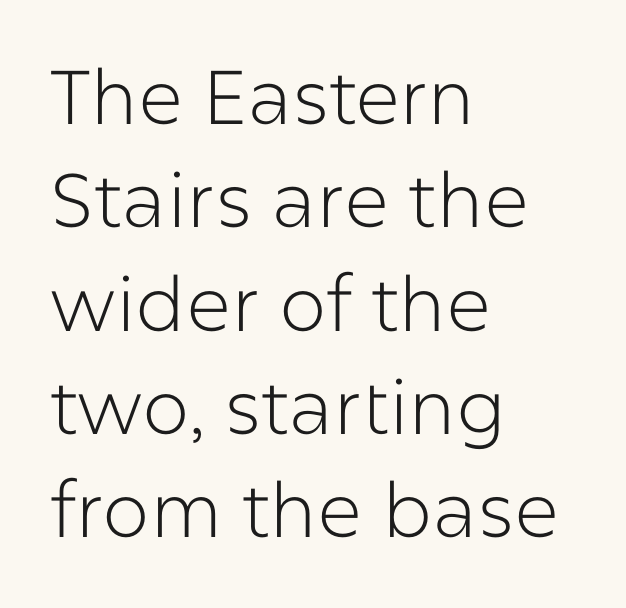
Q: Is the text bold? A: No.
Q: Is the text italic (slanted)? A: No, it is upright.
Q: Is the typeface a serif or a sans-serif typeface? A: Sans-serif.
Q: Is the text underlined? A: No.
Q: How is the paragraph aligned? A: Left-aligned.
Q: Is the spacing between letters normal or unusually wide? A: Normal.
Q: Is the spacing between lines tight, normal or loose? A: Normal.
Q: Width (condensed, normal, or wide)? A: Normal.
Q: Stroke contrast? A: Low.
Q: x-height? A: Medium.
Q: Monospaced? A: No.
